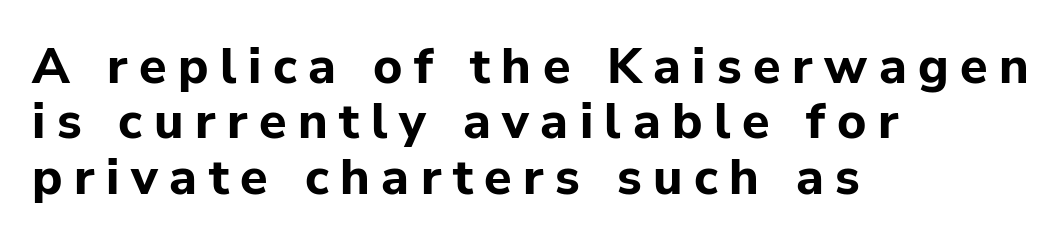
The image shows 50 px bold sans-serif type, upright; set left-aligned, tight line spacing (1.11x), unusually wide letter spacing (+0.23 em), not underlined; low stroke contrast and a medium x-height.
